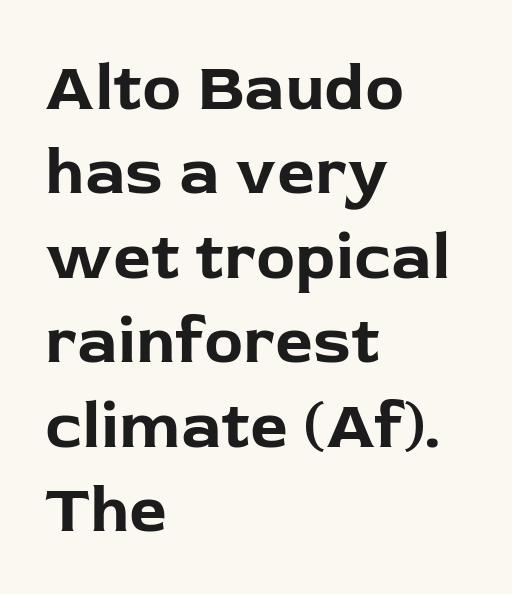
{"serif": "no", "italic": "no", "bold": "yes", "weight": "bold", "width": "normal", "stroke_contrast": "low", "x_height": "medium", "monospaced": "no", "underline": "no", "align": "left", "line_spacing": "normal", "line_spacing_ratio": 1.28, "letter_spacing": "normal", "letter_spacing_em": 0.0, "glyph_px": 66}
